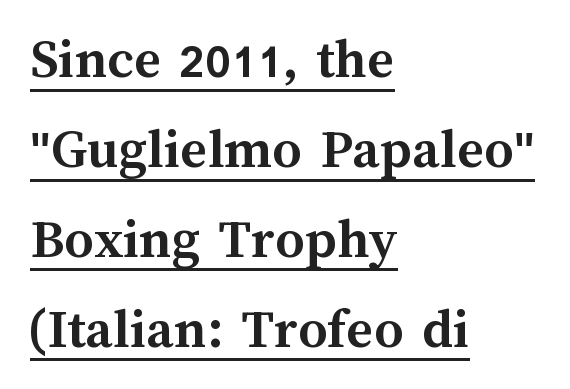
Leading: standard. All the whitespace from short lines collects on the right. What stands out about the letter spacing? Nothing — it is the standard amount. Each letter keeps its own natural width here, so spacing adapts to shape. Does the weight exceed regular? Yes, all the way to bold.
